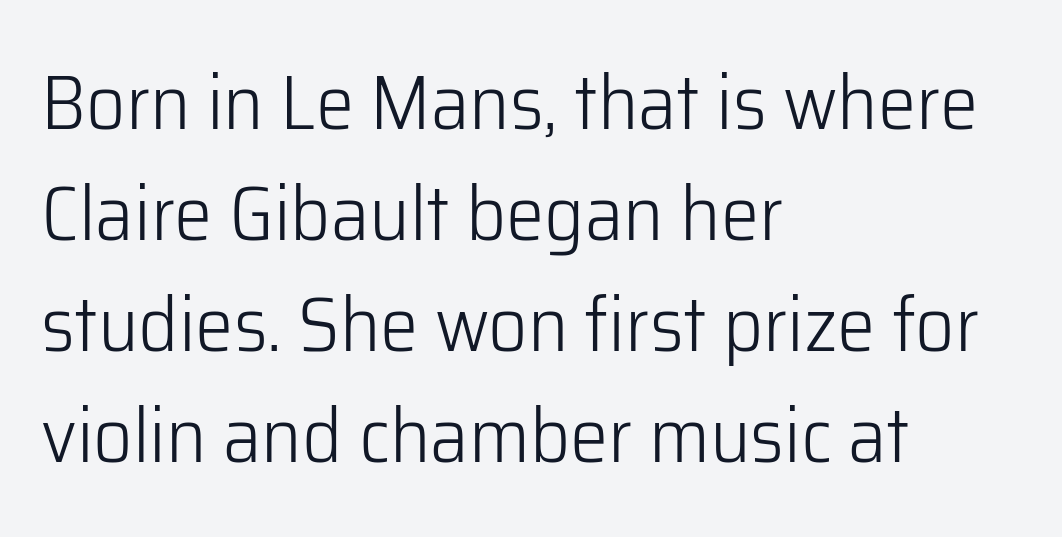
The image shows 77 px light sans-serif type, upright; set left-aligned, normal line spacing (1.44x), normal letter spacing, not underlined; low stroke contrast and a medium x-height.
